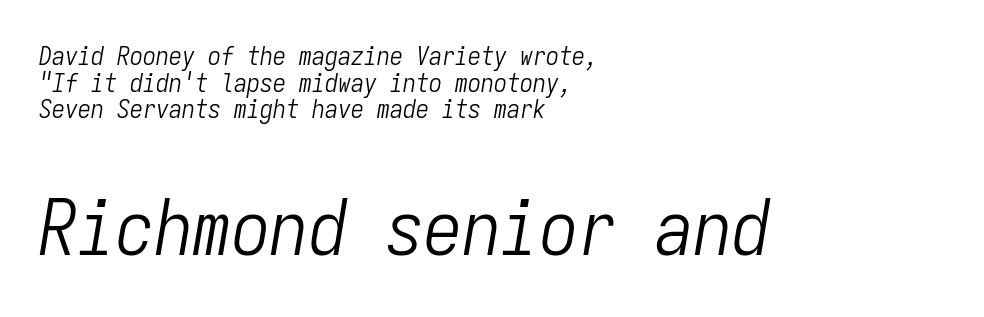
The image shows 77 px light, condensed type, italic (leaning right), monospaced; set left-aligned, tight line spacing (1.02x), normal letter spacing, not underlined; the second (bottom) block is 2.96x larger; low stroke contrast and a medium x-height.
